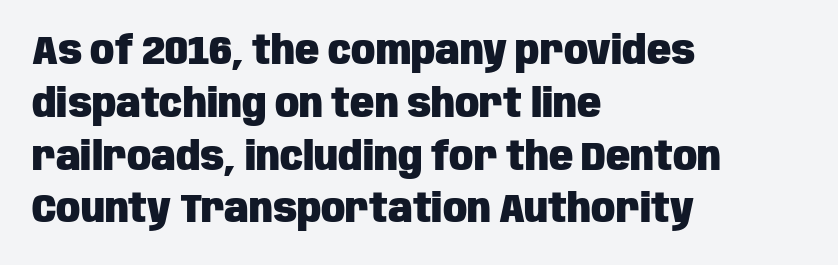
This rendering employs a face without finishing strokes, i.e., a sans-serif. Default kerning and tracking; the words read as compact shapes. Characters remain perfectly vertical along every line. The passage shown stacks its lines at a standard gap. Proportional: the letters do not fall into vertical columns.
